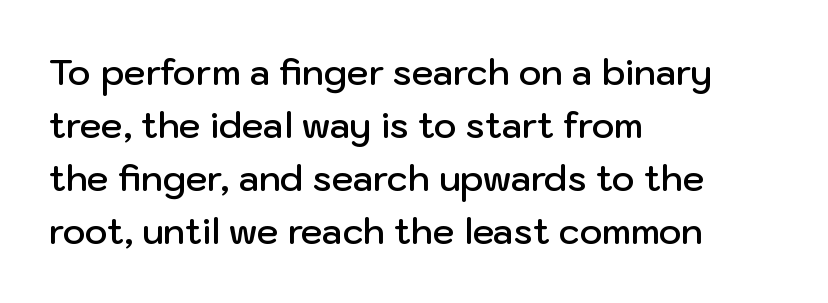
{"serif": "no", "italic": "no", "bold": "semi", "weight": "semibold", "width": "normal", "stroke_contrast": "low", "x_height": "medium", "monospaced": "no", "underline": "no", "align": "left", "line_spacing": "normal", "line_spacing_ratio": 1.51, "letter_spacing": "normal", "letter_spacing_em": 0.0, "glyph_px": 35}
